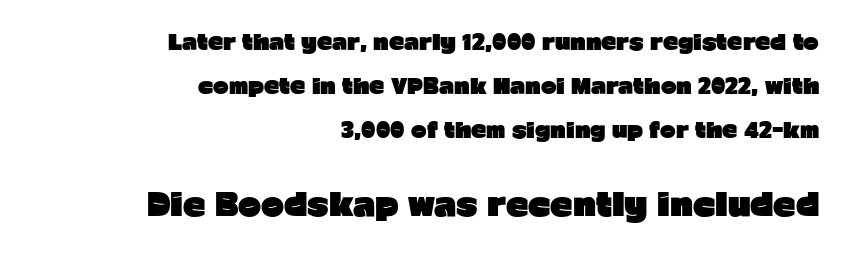
Q: Is the text bold? A: Yes.
Q: Is the text italic (slanted)? A: No, it is upright.
Q: Is the typeface a serif or a sans-serif typeface? A: Sans-serif.
Q: Is the text underlined? A: No.
Q: How is the paragraph aligned? A: Right-aligned.
Q: Is the spacing between letters normal or unusually wide? A: Normal.
Q: Is the spacing between lines tight, normal or loose? A: Loose.
Q: Which block of text is set in a larger size, the first (top) or the second (bottom)? A: The second (bottom) one.
Q: Width (condensed, normal, or wide)? A: Normal.
Q: Stroke contrast? A: Low.
Q: x-height? A: Medium.
Q: Monospaced? A: No.
